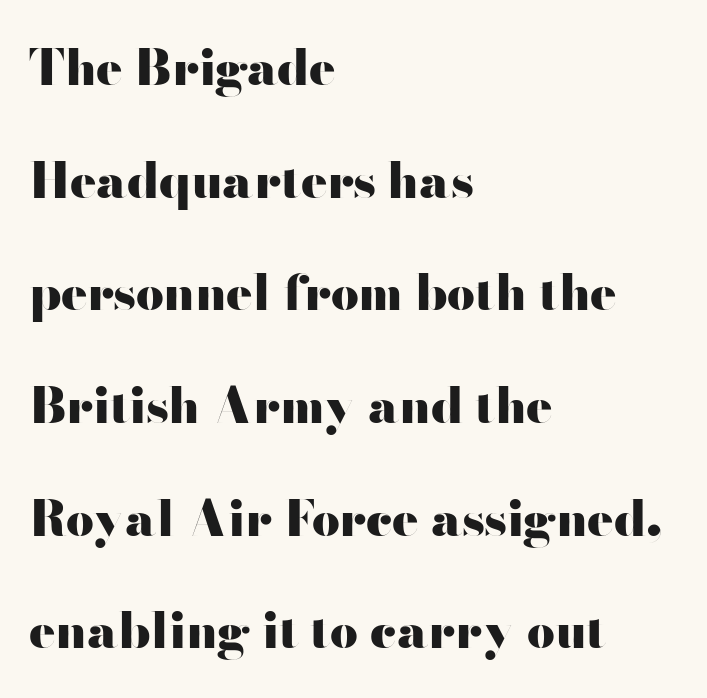
The specimen reads as upright at a glance. This is sans-serif lettering, the kind often seen on screens and signage. These lines stand farther apart than default settings would place them. The paragraph has a hard left edge and a soft right edge.
